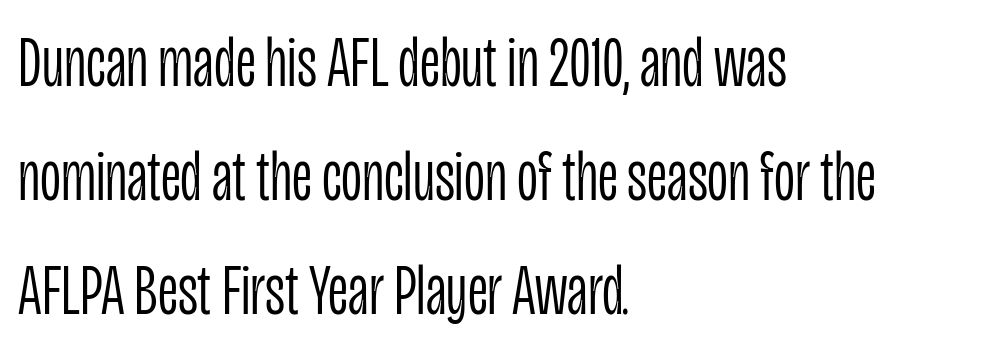
Honestly, the row spacing looks completely unremarkable. Words float on clear page, feet unadorned. The type is set solid horizontally, with unmodified tracking. If you drew a ruler down the left edge, every line would touch it. The characters display no serif detailing; their extremities are plain. The type sits square on the baseline with zero lean.
